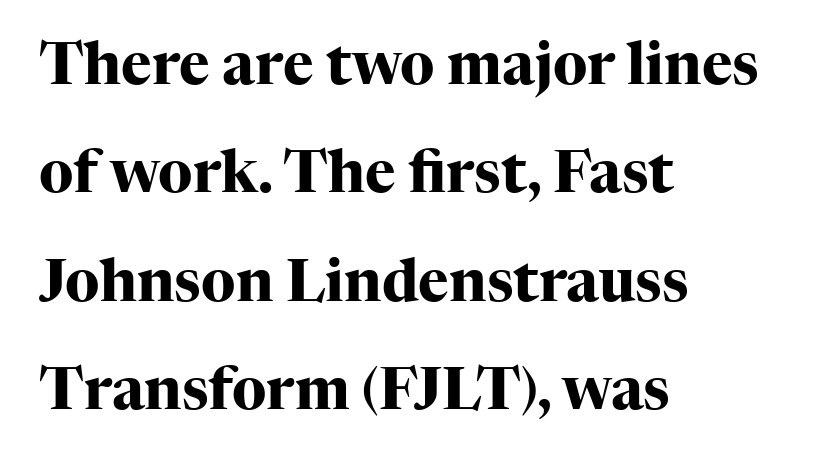
Caption: multi-line text, flush left, ragged right. What weight is shown? A full bold with thick strokes. No word sits above an underline. It's the straight-up-and-down kind of type. Glyph-to-glyph distance matches everyday printed text. Small tapered or slab feet sit at the stroke ends, so this counts as serif.
